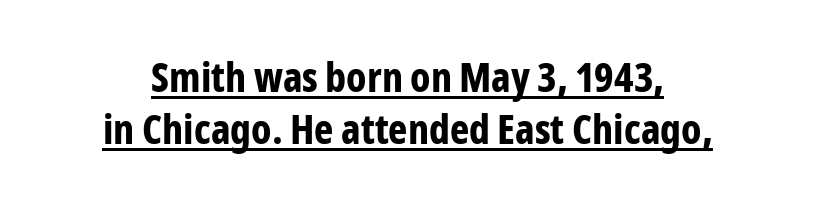
{"serif": "no", "italic": "no", "bold": "yes", "weight": "bold", "width": "condensed", "stroke_contrast": "low", "x_height": "medium", "monospaced": "no", "underline": "yes", "line_spacing": "normal", "line_spacing_ratio": 1.26, "letter_spacing": "normal", "letter_spacing_em": 0.0, "glyph_px": 41}
